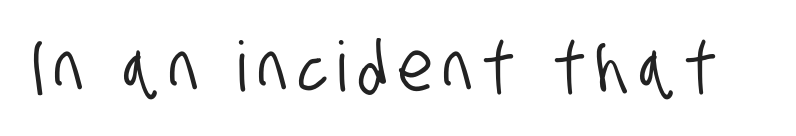
Q: Is the typeface a serif or a sans-serif typeface? A: Sans-serif.
Q: Is the text underlined? A: No.
Q: Width (condensed, normal, or wide)? A: Condensed.
Q: Stroke contrast? A: Low.
Q: x-height? A: Large.
Q: Monospaced? A: No.
